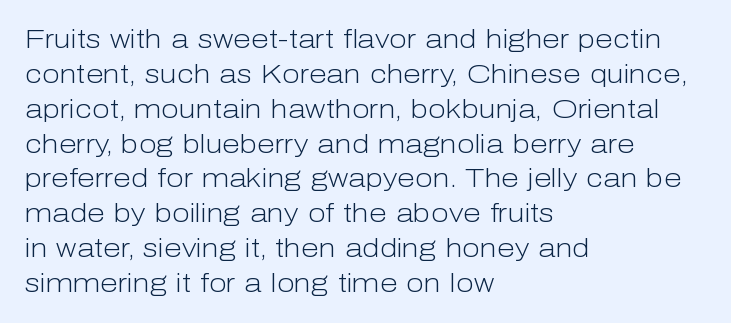
Q: Is the text bold? A: No.
Q: Is the text italic (slanted)? A: No, it is upright.
Q: Is the text underlined? A: No.
Q: How is the paragraph aligned? A: Left-aligned.
Q: Is the spacing between letters normal or unusually wide? A: Normal.
Q: Is the spacing between lines tight, normal or loose? A: Normal.
